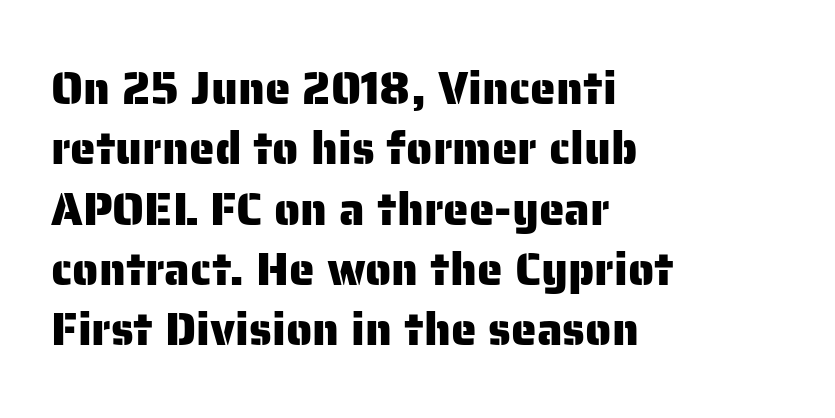
Quick note: underline off. One glance says typical: line gaps are just what's usual. Is the letter spacing exaggerated? No — it looks like the ordinary default. Which margin do the lines hug? The left one — the right edge is uneven. Every character sits straight up, as roman type does.
